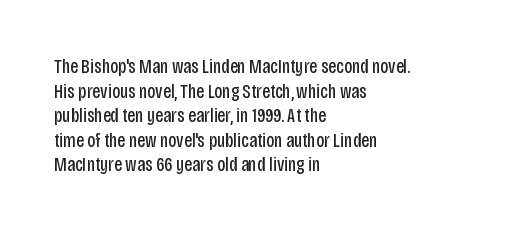
Q: Is the text bold? A: No.
Q: Is the text italic (slanted)? A: No, it is upright.
Q: Is the text underlined? A: No.
Q: How is the paragraph aligned? A: Left-aligned.
Q: Is the spacing between letters normal or unusually wide? A: Normal.
